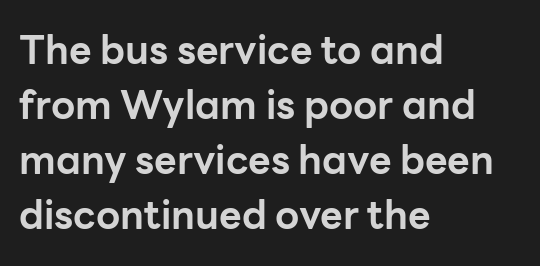
Q: Is the text bold? A: Yes.
Q: Is the text italic (slanted)? A: No, it is upright.
Q: Is the typeface a serif or a sans-serif typeface? A: Sans-serif.
Q: Is the text underlined? A: No.
Q: How is the paragraph aligned? A: Left-aligned.
Q: Is the spacing between letters normal or unusually wide? A: Normal.
Q: Is the spacing between lines tight, normal or loose? A: Normal.
Q: Width (condensed, normal, or wide)? A: Normal.
Q: Stroke contrast? A: Low.
Q: x-height? A: Medium.
Q: Monospaced? A: No.
